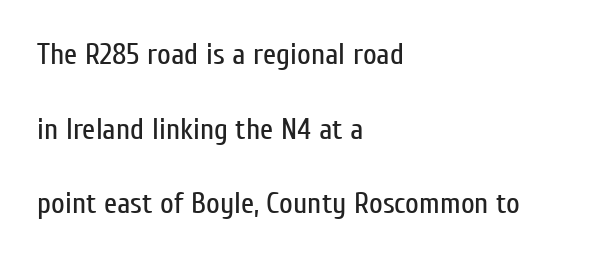
{"serif": "no", "italic": "no", "bold": "no", "weight": "regular", "width": "condensed", "stroke_contrast": "low", "x_height": "medium", "monospaced": "no", "underline": "no", "align": "left", "line_spacing": "loose", "line_spacing_ratio": 2.49, "letter_spacing": "normal", "letter_spacing_em": 0.0, "glyph_px": 30}
